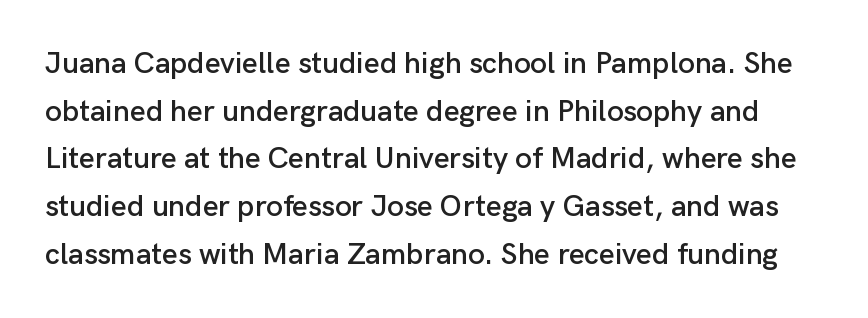
Q: Is the text italic (slanted)? A: No, it is upright.
Q: Is the typeface a serif or a sans-serif typeface? A: Sans-serif.
Q: Is the text underlined? A: No.
Q: Is the spacing between letters normal or unusually wide? A: Normal.
Q: Is the spacing between lines tight, normal or loose? A: Normal.
Q: Width (condensed, normal, or wide)? A: Normal.
Q: Stroke contrast? A: Low.
Q: x-height? A: Medium.
Q: Monospaced? A: No.
